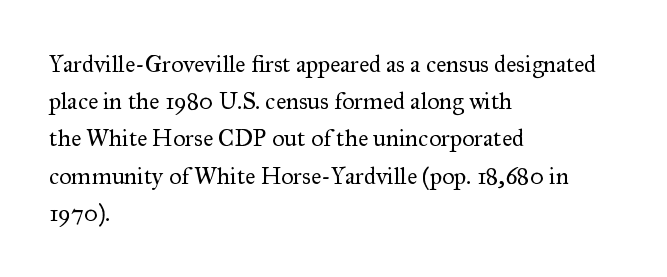
{"italic": "no", "bold": "no", "underline": "no", "align": "left", "line_spacing": "normal", "line_spacing_ratio": 1.55, "letter_spacing": "normal", "letter_spacing_em": 0.0, "glyph_px": 24}
